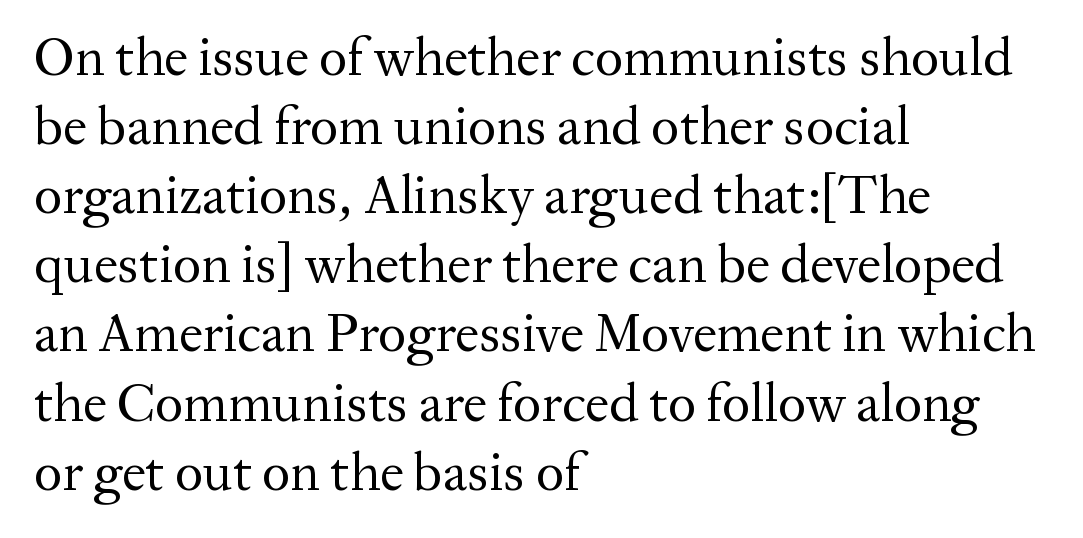
The image shows 54 px regular-weight serif type, upright; set left-aligned, normal line spacing (1.28x), normal letter spacing, not underlined; medium stroke contrast and a medium x-height.
